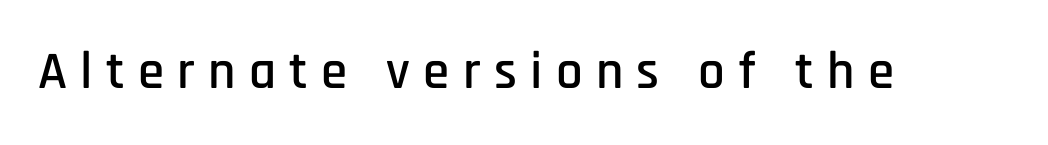
Q: Is the text italic (slanted)? A: No, it is upright.
Q: Is the typeface a serif or a sans-serif typeface? A: Sans-serif.
Q: Is the text underlined? A: No.
Q: Is the spacing between letters normal or unusually wide? A: Unusually wide.
Q: Width (condensed, normal, or wide)? A: Condensed.
Q: Stroke contrast? A: Low.
Q: x-height? A: Large.
Q: Monospaced? A: No.
